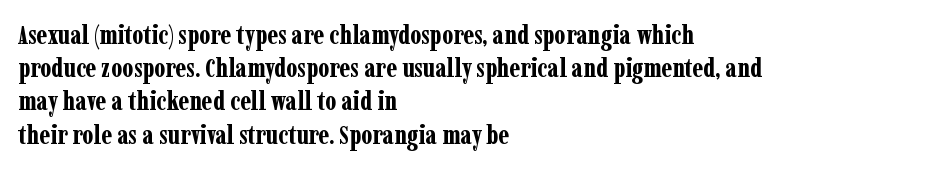
Q: Is the text bold? A: Yes.
Q: Is the text italic (slanted)? A: No, it is upright.
Q: Is the text underlined? A: No.
Q: How is the paragraph aligned? A: Left-aligned.
Q: Is the spacing between letters normal or unusually wide? A: Normal.
